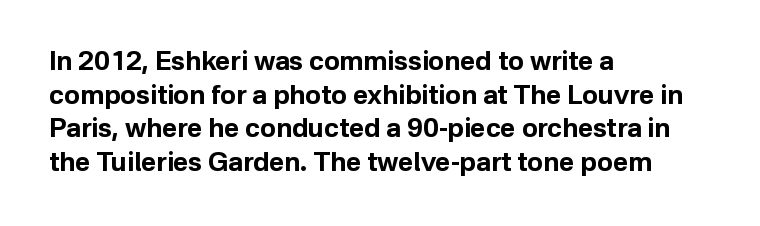
{"italic": "no", "bold": "yes", "underline": "no", "align": "left", "line_spacing": "normal", "line_spacing_ratio": 1.29, "letter_spacing": "normal", "letter_spacing_em": 0.0, "glyph_px": 26}
